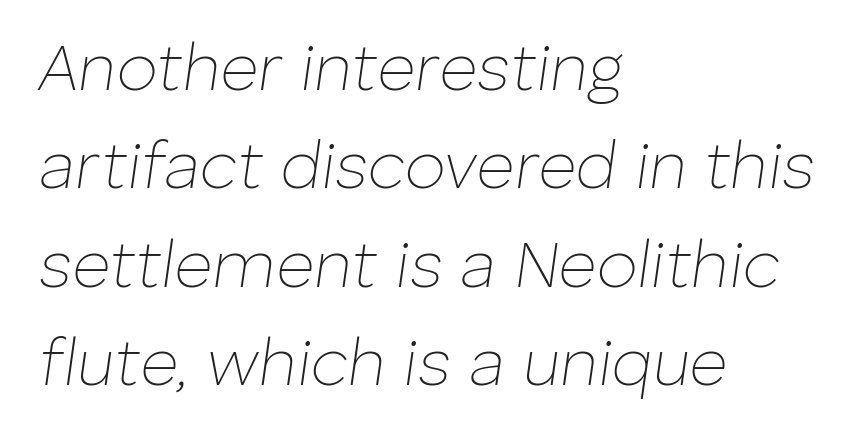
{"italic": "yes", "lean": "right", "slant_degrees": 8, "bold": "no", "weight": "thin", "width": "normal", "stroke_contrast": "low", "x_height": "medium", "monospaced": "no", "underline": "no", "align": "left", "line_spacing": "normal", "line_spacing_ratio": 1.49, "letter_spacing": "normal", "letter_spacing_em": 0.0, "glyph_px": 66}
